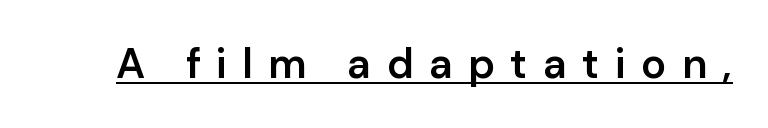
How are the letters spaced? Widely, with obvious added tracking. Check where the strokes stop: nothing finishes them off — pure sans. Weight: semibold (demi). Upright lettering throughout. Compared with undecorated copy, this sample adds a rule below the words.
